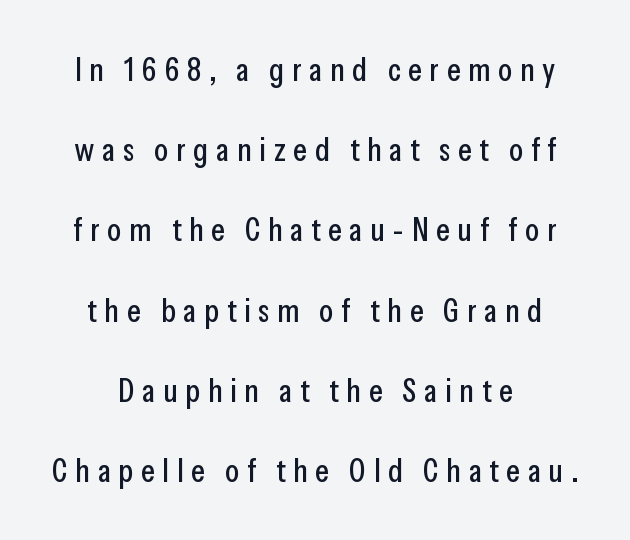
The image shows 33 px condensed sans-serif type, upright; set loose line spacing (2.43x), unusually wide letter spacing (+0.23 em), not underlined; low stroke contrast and a medium x-height.
